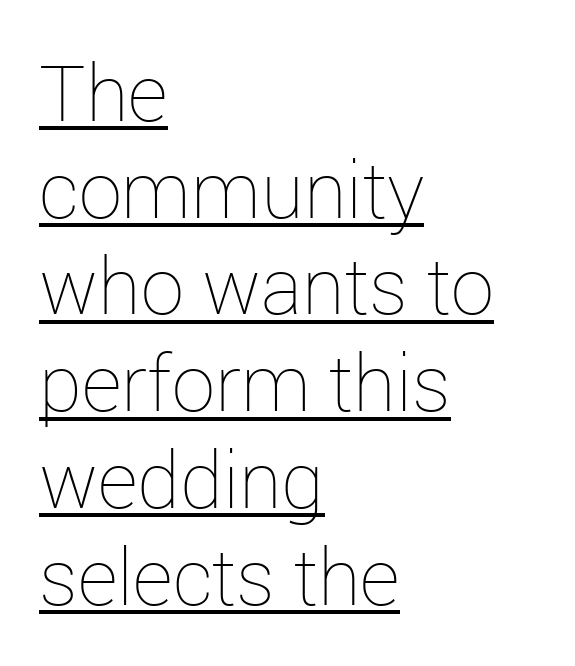
The image shows 78 px thin type, upright; set left-aligned, line spacing 1.24x, normal letter spacing, underlined; low stroke contrast and a medium x-height.
